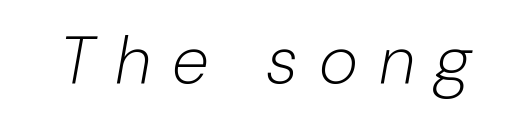
Q: Is the text bold? A: No.
Q: Is the text italic (slanted)? A: Yes, it leans right by about 10 degrees.
Q: Is the text underlined? A: No.
Q: Is the spacing between letters normal or unusually wide? A: Unusually wide.
Q: Width (condensed, normal, or wide)? A: Normal.
Q: Stroke contrast? A: Low.
Q: x-height? A: Medium.
Q: Monospaced? A: No.
